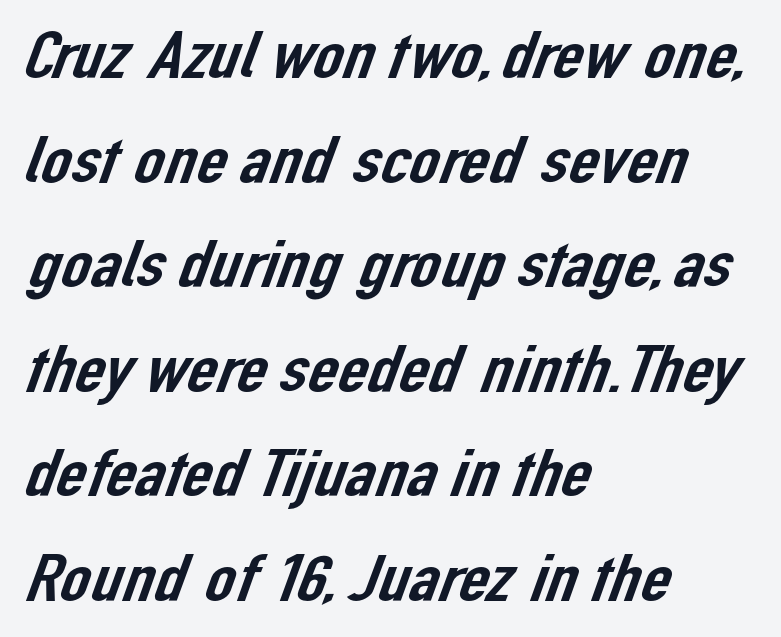
The image shows 67 px sans-serif type; set left-aligned, normal line spacing (1.56x), normal letter spacing, not underlined; low stroke contrast and a medium x-height.
